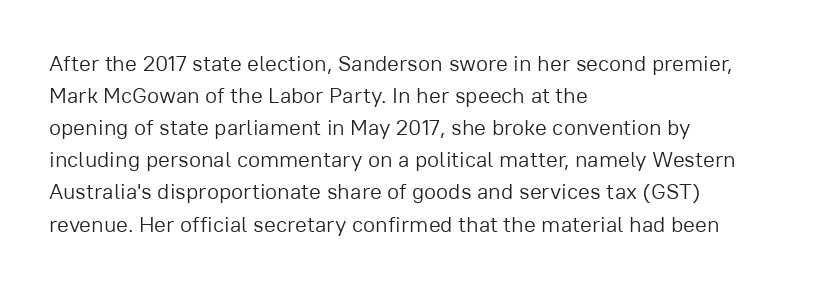
{"italic": "no", "bold": "no", "underline": "no", "align": "left", "line_spacing": "normal", "line_spacing_ratio": 1.46, "letter_spacing": "normal", "letter_spacing_em": 0.0, "glyph_px": 22}
